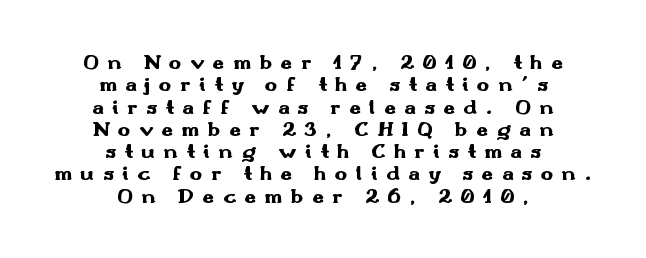
If you measured baseline to baseline, you'd find a short distance. Descenders hang freely into open space. Students, note that the glyphs here are deliberately spaced far apart. Look at the stroke-to-counter ratio: heavy, a bold. Compared with a flush-left layout, this one balances lines on the center instead.
